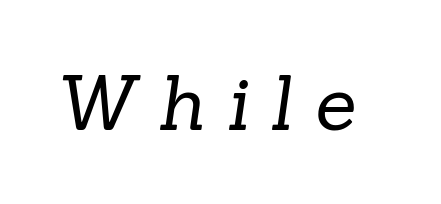
The image shows 76 px regular-weight serif type; set unusually wide letter spacing (+0.28 em), not underlined; low stroke contrast and a medium x-height.
